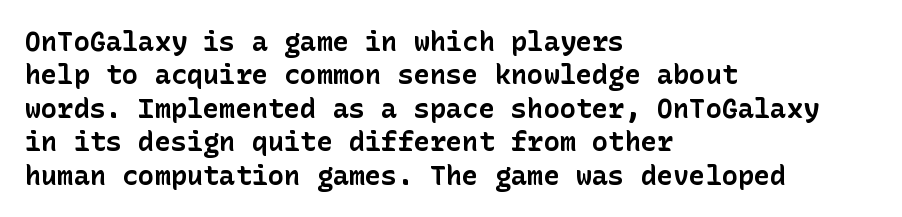
There is no visible air inserted between adjacent glyphs. Compared with a centered layout, this one pins lines to the left instead. The strokes are fattened all the way to bold. A typesetter would mark this as roman, not italic. The words here are not underlined.
